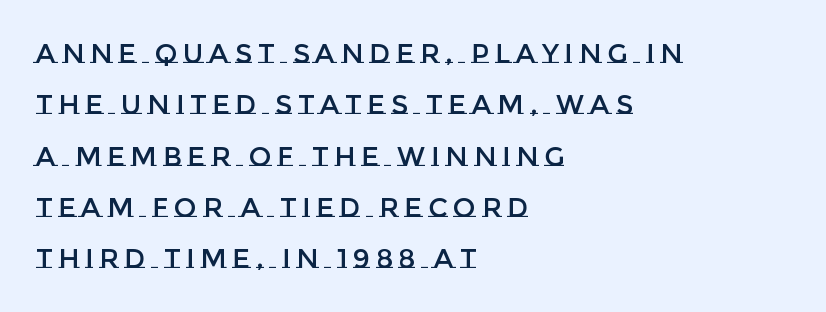
The image shows 27 px text type, upright; set left-aligned, loose line spacing (1.9x), unusually wide letter spacing (+0.21 em), not underlined.
